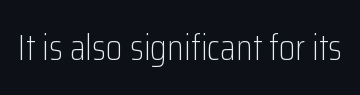
{"serif": "no", "italic": "no", "bold": "no", "weight": "light", "width": "condensed", "stroke_contrast": "low", "x_height": "medium", "monospaced": "no", "underline": "no", "letter_spacing": "normal", "letter_spacing_em": 0.0, "glyph_px": 37}
